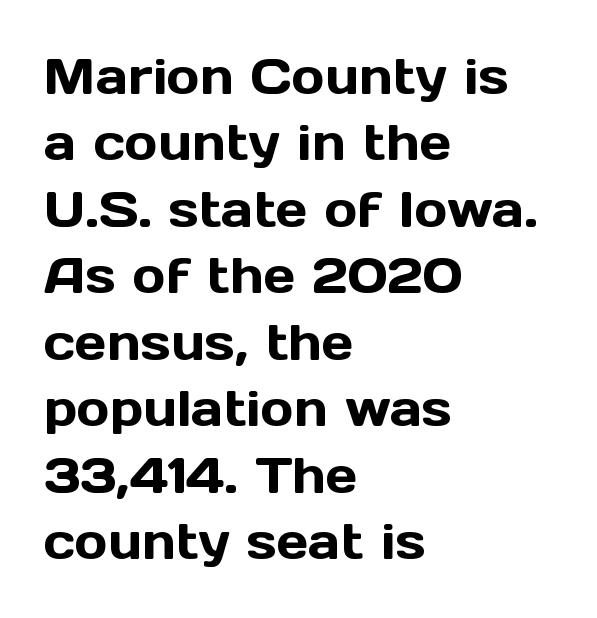
Q: Is the text italic (slanted)? A: No, it is upright.
Q: Is the typeface a serif or a sans-serif typeface? A: Sans-serif.
Q: Is the text underlined? A: No.
Q: How is the paragraph aligned? A: Left-aligned.
Q: Is the spacing between letters normal or unusually wide? A: Normal.
Q: Is the spacing between lines tight, normal or loose? A: Normal.
Q: Width (condensed, normal, or wide)? A: Normal.
Q: x-height? A: Medium.
Q: Monospaced? A: No.
